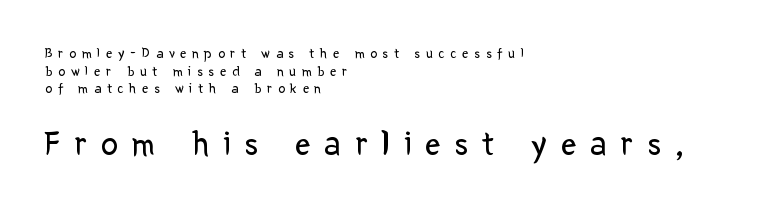
Is this a fixed-width face? No — the glyphs have proportional, varying widths. Caption: upper text group reduced, lower text group enlarged. A sans-serif font was chosen for this passage. Honestly, there is no underline to notice here at all.
